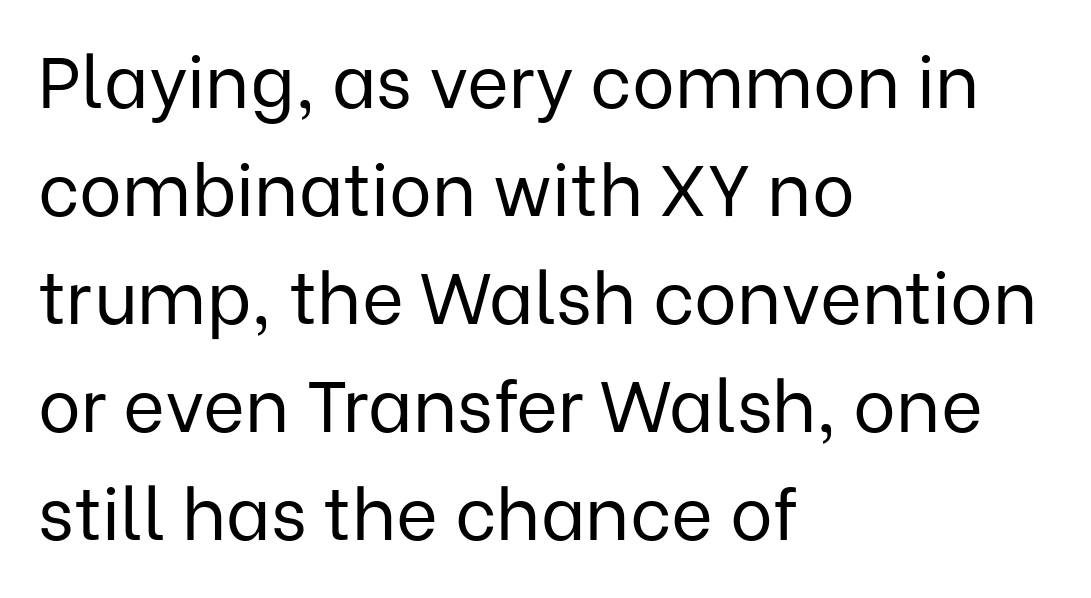
Regarding leading, the lines here are spaced in the standard way. The face looks like a standard text weight, possibly lighter. The designer went with a sans here, leaving each stem footless. Horizontally, the lines are justified to the leading edge only.
